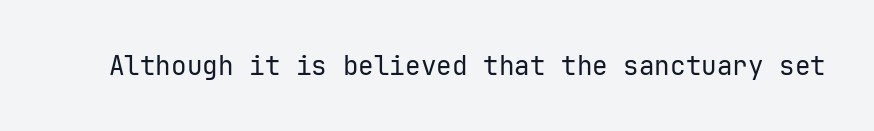
The image shows 26 px text type, upright; set normal letter spacing, not underlined.
